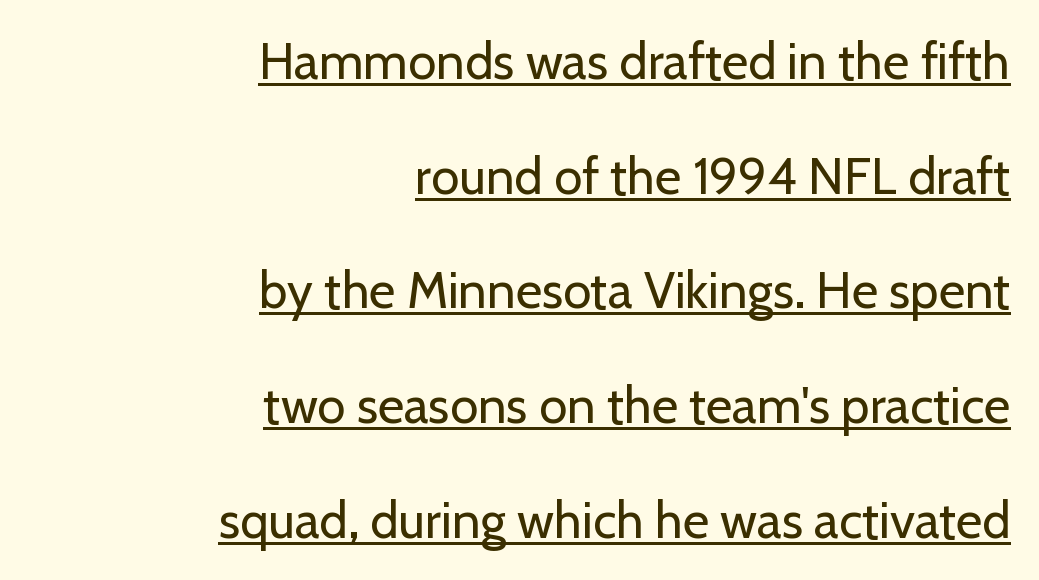
{"serif": "no", "italic": "no", "bold": "no", "weight": "regular", "width": "normal", "stroke_contrast": "low", "x_height": "medium", "monospaced": "no", "underline": "yes", "align": "right", "line_spacing": "loose", "line_spacing_ratio": 2.25, "letter_spacing": "normal", "letter_spacing_em": 0.0, "glyph_px": 51}
